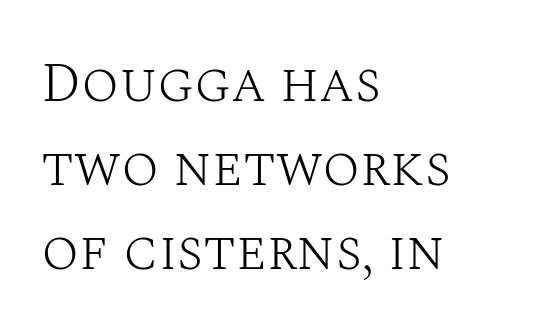
Q: Is the text bold? A: No.
Q: Is the text italic (slanted)? A: No, it is upright.
Q: Is the typeface a serif or a sans-serif typeface? A: Serif.
Q: Is the text underlined? A: No.
Q: How is the paragraph aligned? A: Left-aligned.
Q: Is the spacing between letters normal or unusually wide? A: Normal.
Q: Is the spacing between lines tight, normal or loose? A: Normal.
Q: Width (condensed, normal, or wide)? A: Normal.
Q: Stroke contrast? A: Medium.
Q: x-height? A: Large.
Q: Monospaced? A: No.
